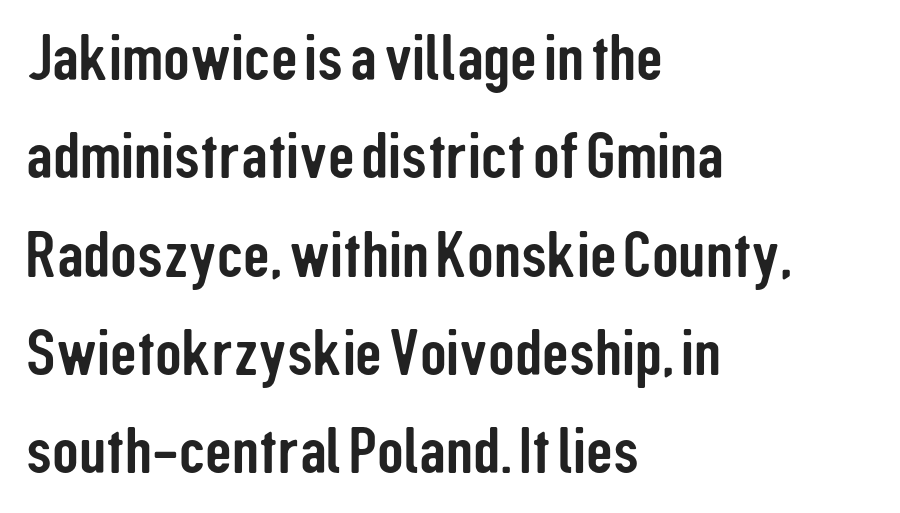
Q: Is the text italic (slanted)? A: No, it is upright.
Q: Is the typeface a serif or a sans-serif typeface? A: Sans-serif.
Q: Is the text underlined? A: No.
Q: How is the paragraph aligned? A: Left-aligned.
Q: Is the spacing between letters normal or unusually wide? A: Normal.
Q: Is the spacing between lines tight, normal or loose? A: Normal.
Q: Width (condensed, normal, or wide)? A: Condensed.
Q: Stroke contrast? A: Low.
Q: x-height? A: Medium.
Q: Monospaced? A: No.
